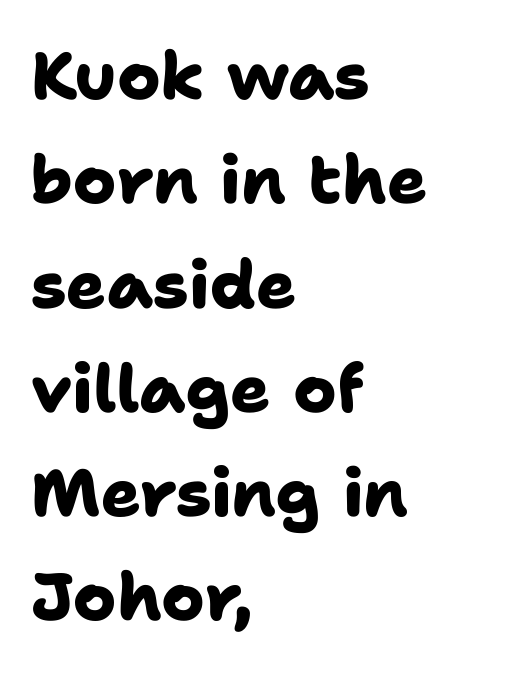
In CSS terms this would be text-align: left. You can tell from the bare stems that sans-serif type was used. Underlining? Definitely not there. The rendering uses natural spacing where letterforms have individual widths.
